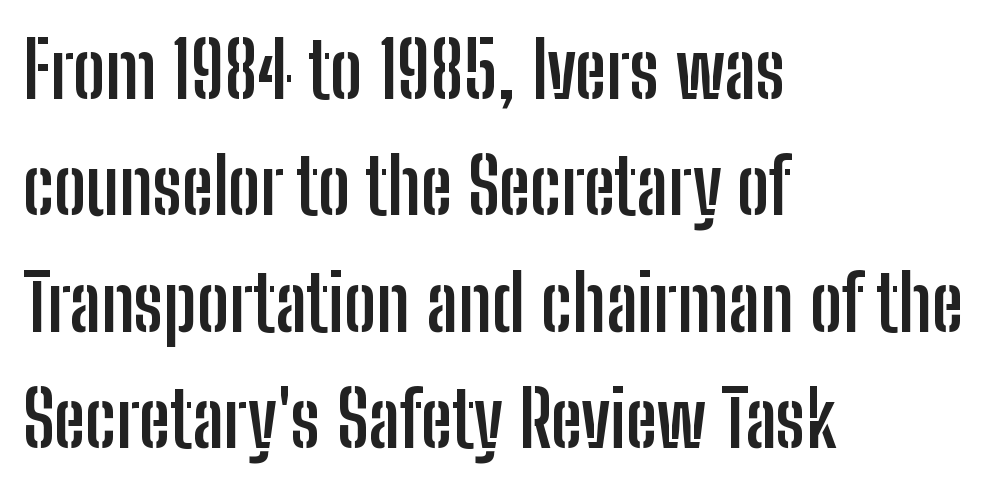
You can tell from the bare stems that sans-serif type was used. When letters stand straight like this, we call the style roman or upright. One-word summary of the alignment: left. Heavy-handed strokes throughout: this text is bold.
